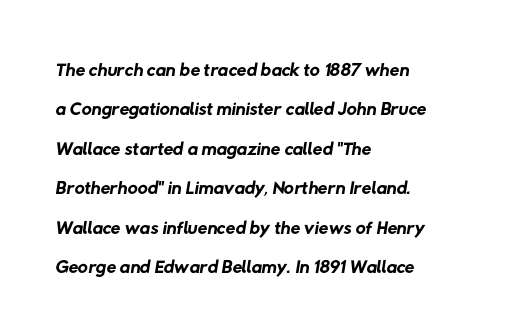
{"serif": "no", "bold": "no", "weight": "regular", "width": "normal", "stroke_contrast": "low", "x_height": "medium", "monospaced": "no", "underline": "no", "align": "left", "line_spacing": "normal", "line_spacing_ratio": 1.41, "letter_spacing": "normal", "letter_spacing_em": 0.0, "glyph_px": 28}
